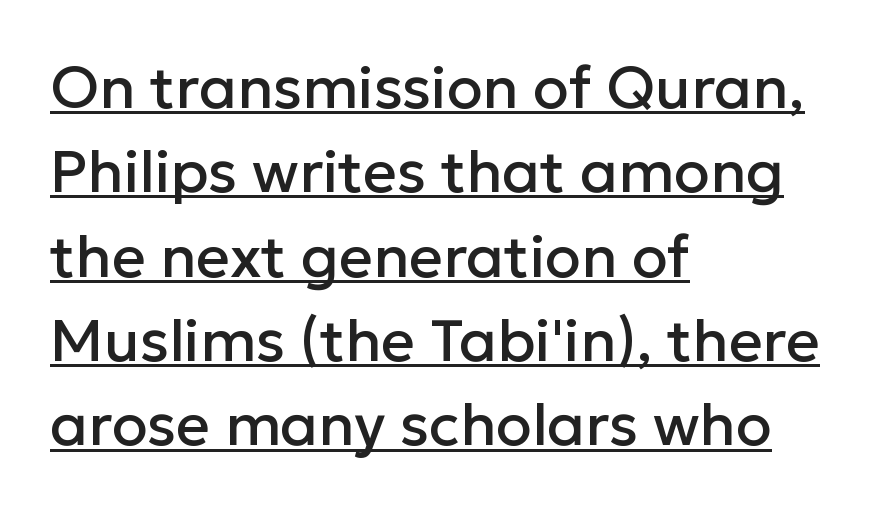
{"serif": "no", "italic": "no", "width": "normal", "stroke_contrast": "low", "x_height": "medium", "monospaced": "no", "underline": "yes", "align": "left", "line_spacing": "normal", "line_spacing_ratio": 1.43, "letter_spacing": "normal", "letter_spacing_em": 0.0, "glyph_px": 59}
